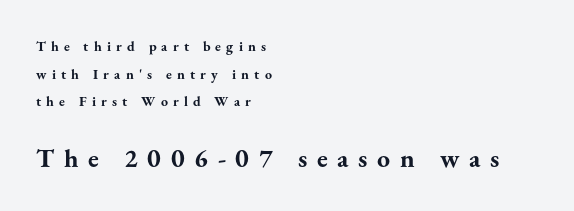
Underline: absent. This rendering uses left alignment, leaving the right contour irregular. The specimen reads as upright at a glance. Does the leading feel generous? Absolutely, it's lavish.
